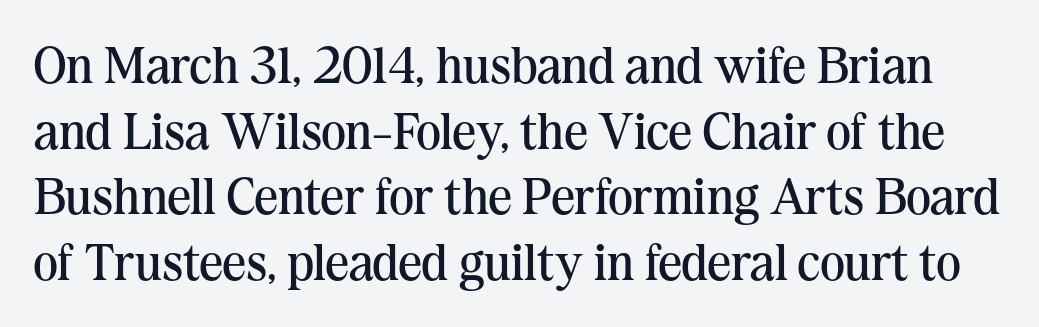
Between one letter and the next there's only the usual sliver of space. A typesetter would mark this as roman, not italic. No heavy texture on the line: the type isn't bold. The letters advance in unequal steps, a hallmark of proportional type. No word sits above an underline.
